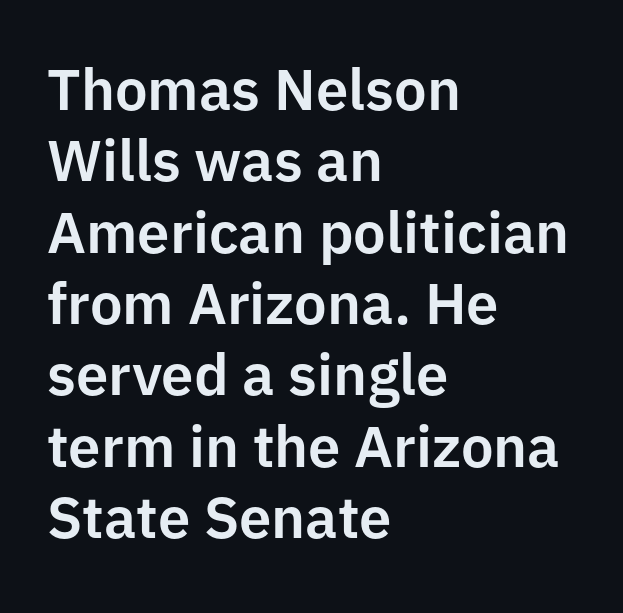
The letters advance in unequal steps, a hallmark of proportional type. A roman cut, with each character standing at attention. The lines are quadded left. The face used here is a sans, in the tradition of grotesques and geometrics.
